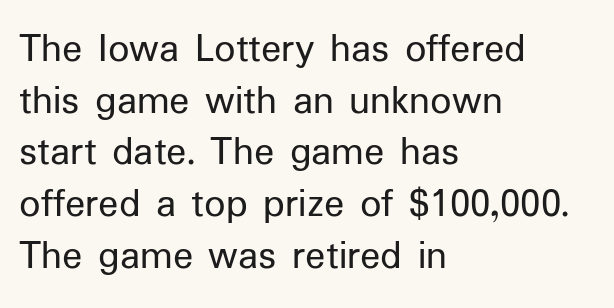
The image shows 42 px regular-weight sans-serif type, upright; set left-aligned, line spacing 1.23x, normal letter spacing, not underlined; low stroke contrast and a medium x-height.
